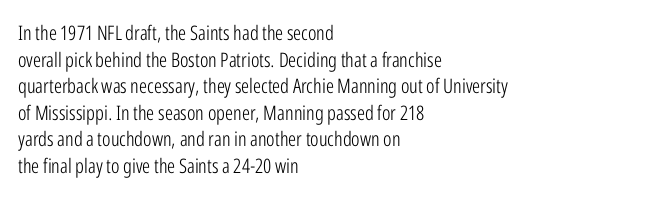
{"italic": "no", "bold": "no", "underline": "no", "align": "left", "line_spacing": "normal", "line_spacing_ratio": 1.33, "letter_spacing": "normal", "letter_spacing_em": 0.0, "glyph_px": 20}
